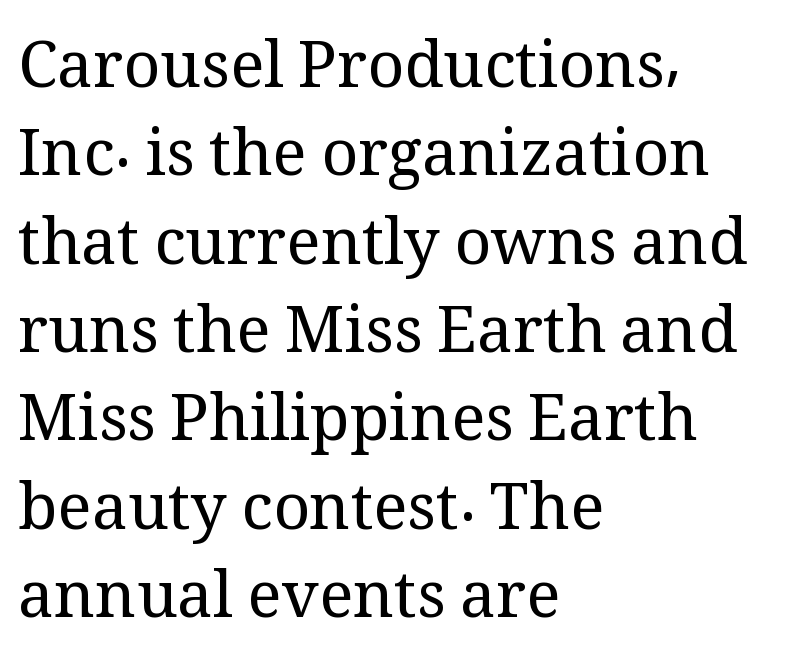
{"serif": "yes", "italic": "no", "bold": "no", "weight": "regular", "width": "normal", "stroke_contrast": "medium", "x_height": "medium", "monospaced": "no", "underline": "no", "align": "left", "line_spacing": "normal", "line_spacing_ratio": 1.38, "letter_spacing": "normal", "letter_spacing_em": 0.0, "glyph_px": 64}
